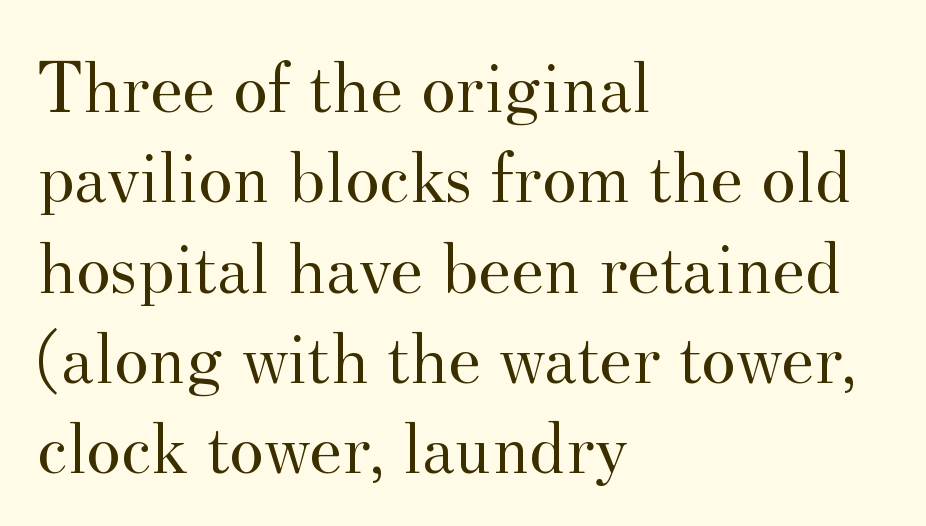
The image shows 74 px regular-weight serif type, upright; set left-aligned, line spacing 1.22x, normal letter spacing, not underlined; medium stroke contrast and a small x-height.
